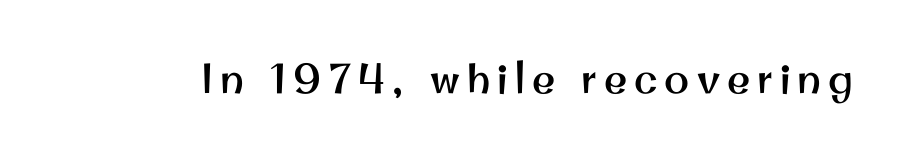
{"serif": "no", "italic": "no", "width": "normal", "stroke_contrast": "medium", "x_height": "small", "monospaced": "no", "underline": "no", "glyph_px": 42}
